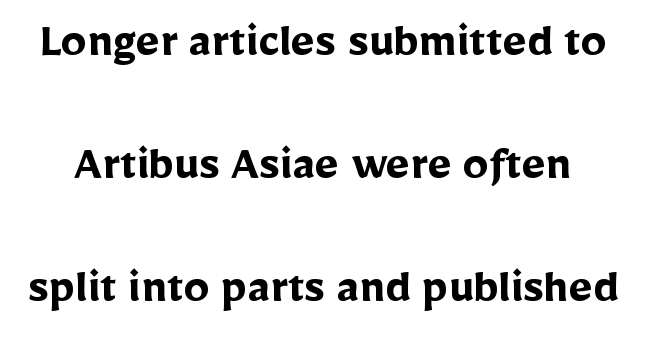
Q: Is the text bold? A: Yes.
Q: Is the text italic (slanted)? A: No, it is upright.
Q: Is the typeface a serif or a sans-serif typeface? A: Sans-serif.
Q: Is the text underlined? A: No.
Q: Is the spacing between letters normal or unusually wide? A: Normal.
Q: Is the spacing between lines tight, normal or loose? A: Loose.
Q: Width (condensed, normal, or wide)? A: Normal.
Q: Stroke contrast? A: Low.
Q: x-height? A: Medium.
Q: Monospaced? A: No.
